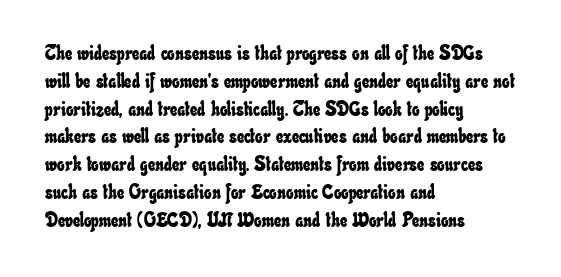
Each line starts at the same left margin while the right side varies. The foot of each line stays bare and open. Summary of vertical rhythm: regular, with standard interline spacing. The passage shown has conventional tracking throughout.
